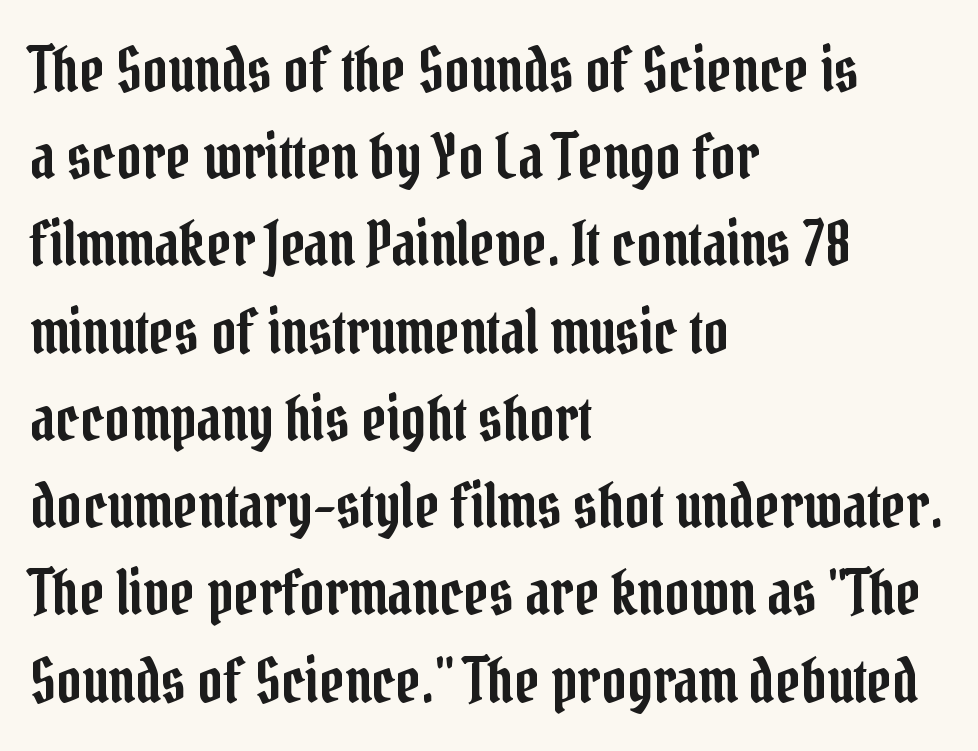
The image shows 61 px condensed serif type, upright; set left-aligned, normal line spacing (1.43x), normal letter spacing, not underlined; low stroke contrast and a medium x-height.
